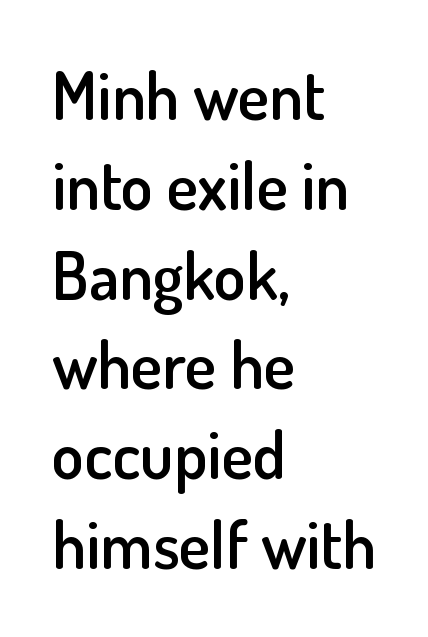
Q: Is the text bold? A: Semi-bold.
Q: Is the text italic (slanted)? A: No, it is upright.
Q: Is the typeface a serif or a sans-serif typeface? A: Sans-serif.
Q: Is the text underlined? A: No.
Q: How is the paragraph aligned? A: Left-aligned.
Q: Is the spacing between letters normal or unusually wide? A: Normal.
Q: Is the spacing between lines tight, normal or loose? A: Normal.
Q: Width (condensed, normal, or wide)? A: Normal.
Q: Stroke contrast? A: Low.
Q: x-height? A: Small.
Q: Monospaced? A: No.
